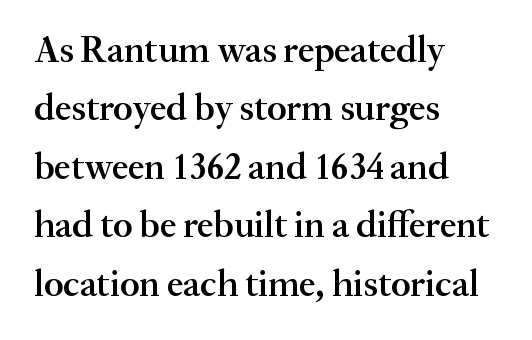
Regular leading. The face used here is rendered with its standard letterfit. Regarding serifs, this sample has them. Every letter is mildly thick-stroked: semibold rather than bold.
